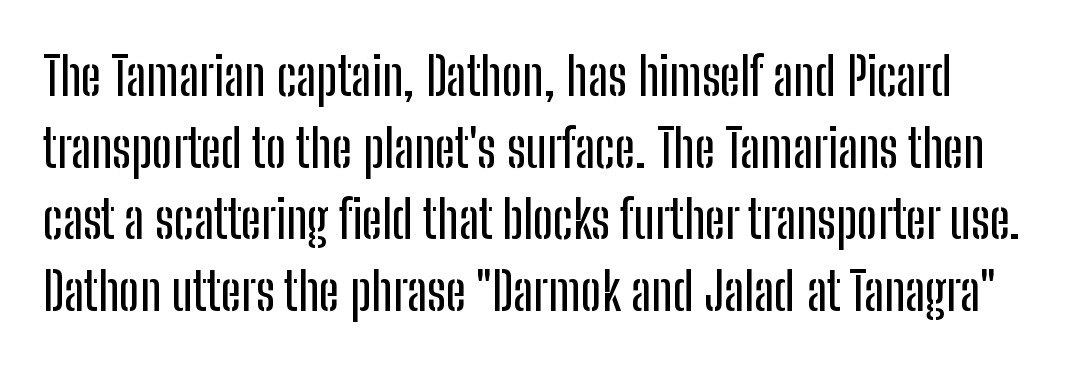
{"serif": "no", "italic": "no", "width": "condensed", "stroke_contrast": "low", "x_height": "medium", "monospaced": "no", "underline": "no", "line_spacing": "normal", "line_spacing_ratio": 1.35, "letter_spacing": "normal", "letter_spacing_em": 0.0, "glyph_px": 53}
